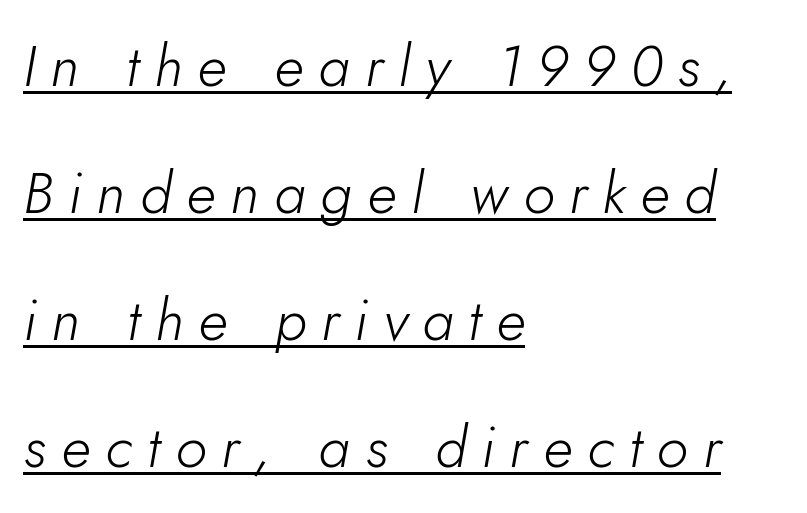
Q: Is the text bold? A: No.
Q: Is the text italic (slanted)? A: Yes, it leans right by about 5 degrees.
Q: Is the text underlined? A: Yes.
Q: How is the paragraph aligned? A: Left-aligned.
Q: Is the spacing between letters normal or unusually wide? A: Unusually wide.
Q: Is the spacing between lines tight, normal or loose? A: Loose.
Q: Width (condensed, normal, or wide)? A: Normal.
Q: Stroke contrast? A: Low.
Q: x-height? A: Small.
Q: Monospaced? A: No.
